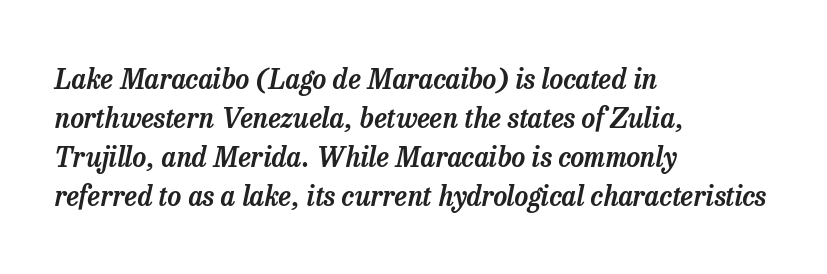
Q: Is the text italic (slanted)? A: Yes, it leans right by about 13 degrees.
Q: Is the text underlined? A: No.
Q: How is the paragraph aligned? A: Left-aligned.
Q: Is the spacing between letters normal or unusually wide? A: Normal.
Q: Is the spacing between lines tight, normal or loose? A: Normal.
